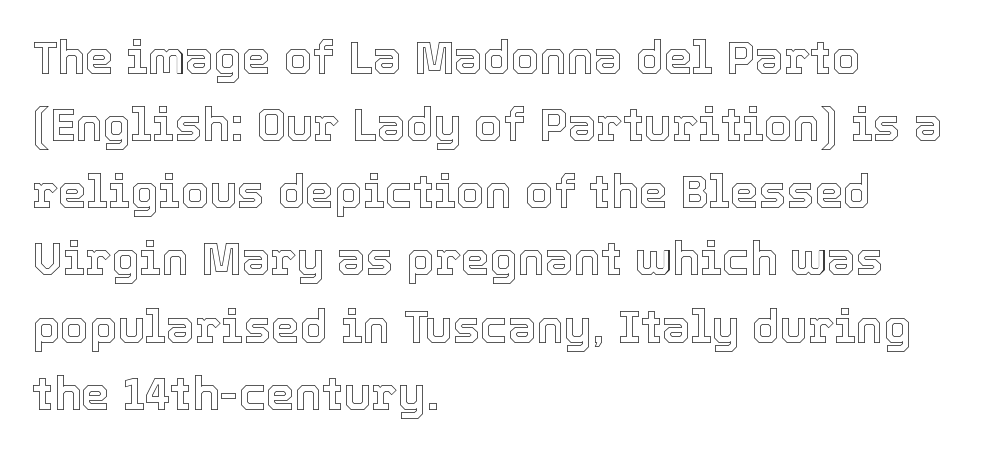
Q: Is the text italic (slanted)? A: No, it is upright.
Q: Is the text underlined? A: No.
Q: How is the paragraph aligned? A: Left-aligned.
Q: Is the spacing between letters normal or unusually wide? A: Normal.
Q: Is the spacing between lines tight, normal or loose? A: Normal.
Q: Width (condensed, normal, or wide)? A: Normal.
Q: x-height? A: Medium.
Q: Monospaced? A: No.
